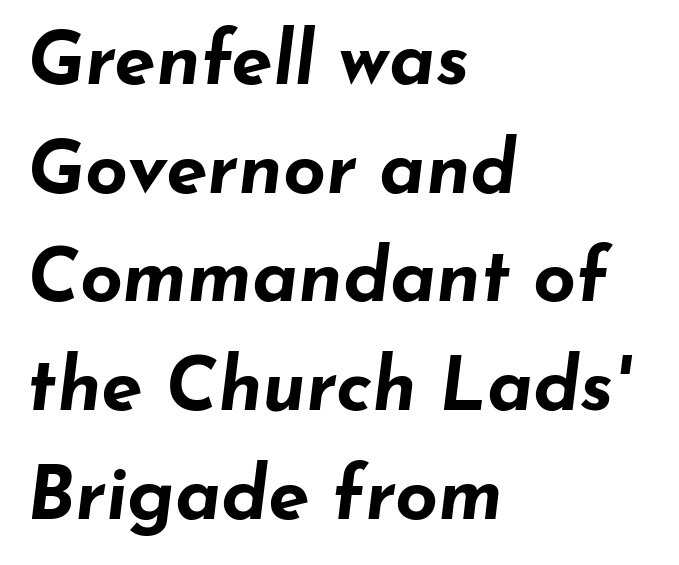
Q: Is the text bold? A: Yes.
Q: Is the text italic (slanted)? A: Yes, it leans right by about 7 degrees.
Q: Is the text underlined? A: No.
Q: How is the paragraph aligned? A: Left-aligned.
Q: Is the spacing between letters normal or unusually wide? A: Normal.
Q: Is the spacing between lines tight, normal or loose? A: Normal.
Q: Width (condensed, normal, or wide)? A: Wide.
Q: Stroke contrast? A: Low.
Q: x-height? A: Small.
Q: Monospaced? A: No.
